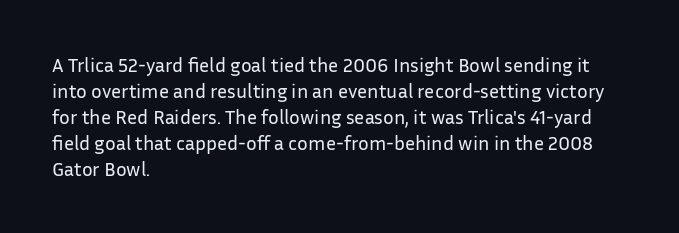
The image shows 20 px text type, upright; set left-aligned, normal line spacing (1.3x), normal letter spacing, not underlined.
